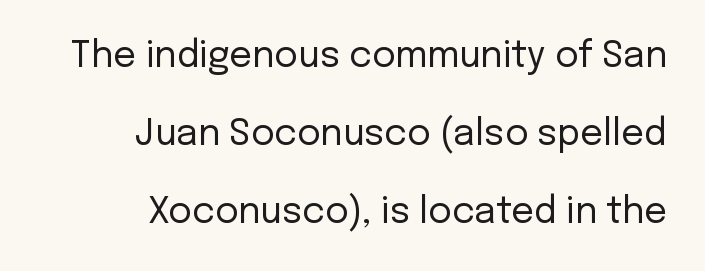
Q: Is the text bold? A: No.
Q: Is the text italic (slanted)? A: No, it is upright.
Q: Is the typeface a serif or a sans-serif typeface? A: Sans-serif.
Q: Is the text underlined? A: No.
Q: How is the paragraph aligned? A: Right-aligned.
Q: Is the spacing between letters normal or unusually wide? A: Normal.
Q: Is the spacing between lines tight, normal or loose? A: Loose.
Q: Width (condensed, normal, or wide)? A: Normal.
Q: Stroke contrast? A: Low.
Q: x-height? A: Medium.
Q: Monospaced? A: No.
